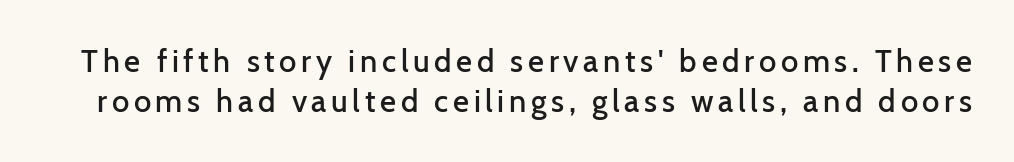
Q: Is the text bold? A: Semi-bold.
Q: Is the text italic (slanted)? A: No, it is upright.
Q: Is the typeface a serif or a sans-serif typeface? A: Sans-serif.
Q: Is the text underlined? A: No.
Q: Is the spacing between lines tight, normal or loose? A: Normal.
Q: Width (condensed, normal, or wide)? A: Normal.
Q: Stroke contrast? A: Low.
Q: x-height? A: Medium.
Q: Monospaced? A: No.
